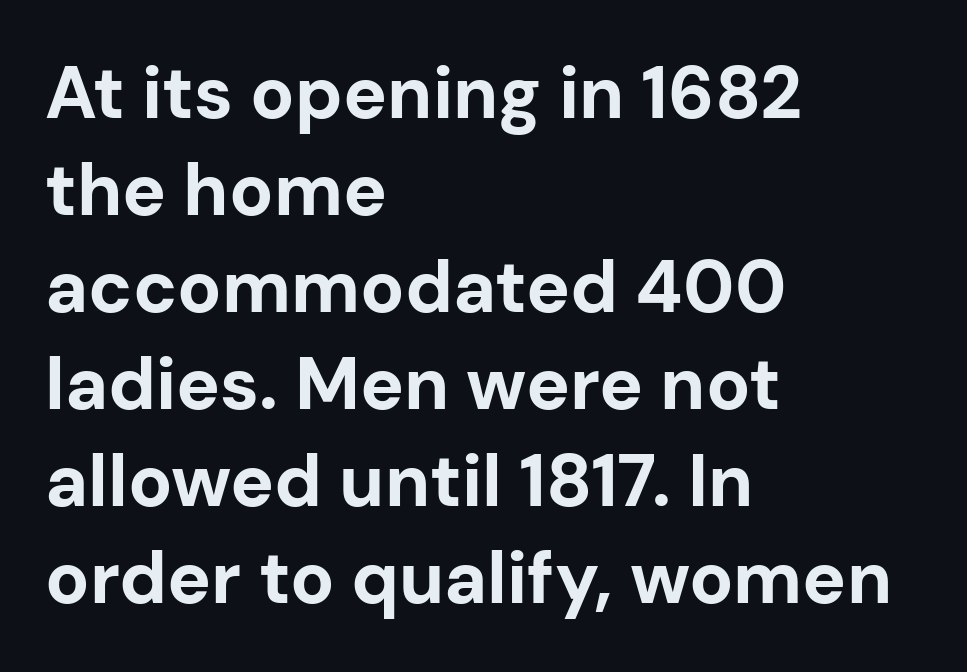
{"serif": "no", "italic": "no", "bold": "yes", "weight": "bold", "width": "normal", "stroke_contrast": "low", "x_height": "medium", "monospaced": "no", "underline": "no", "align": "left", "line_spacing": "normal", "line_spacing_ratio": 1.33, "letter_spacing": "normal", "letter_spacing_em": 0.0, "glyph_px": 73}
